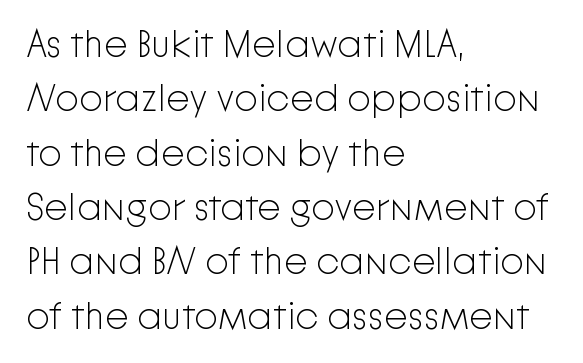
Reading down the block, your eye returns to a fixed left position each line. Horizontal bands of white between lines are of average thickness. Think of a printed novel: that variable character pitch is what you see here. Style check: upright. A sans-serif font was chosen for this passage.
